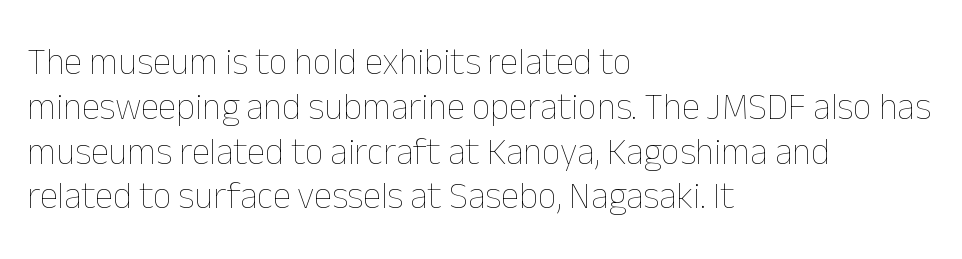
The image shows 37 px thin type, upright; set left-aligned, line spacing 1.21x, normal letter spacing, not underlined; low stroke contrast and a medium x-height.
